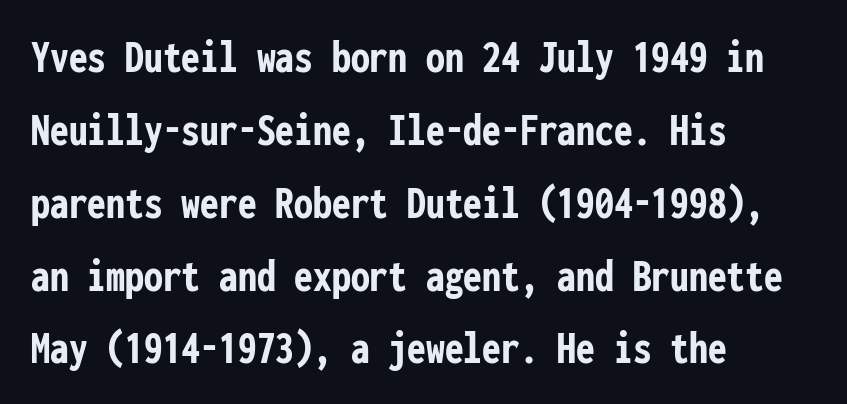
The image shows 47 px semibold, condensed sans-serif type, upright, monospaced; set left-aligned, normal line spacing (1.55x), normal letter spacing, not underlined; low stroke contrast and a medium x-height.
